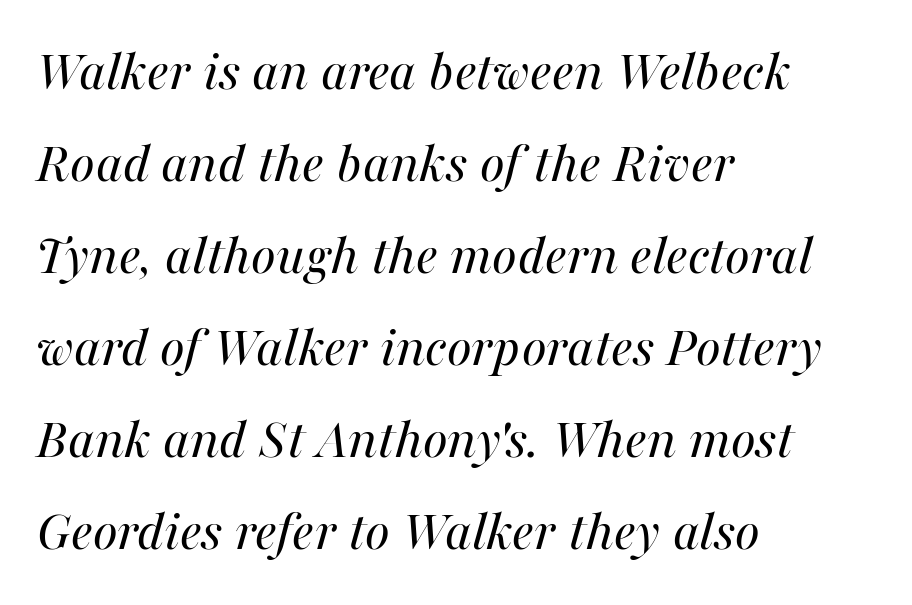
Q: Is the text bold? A: No.
Q: Is the text italic (slanted)? A: Yes, it leans right by about 16 degrees.
Q: Is the text underlined? A: No.
Q: How is the paragraph aligned? A: Left-aligned.
Q: Is the spacing between letters normal or unusually wide? A: Normal.
Q: Is the spacing between lines tight, normal or loose? A: Normal.
Q: Width (condensed, normal, or wide)? A: Normal.
Q: Stroke contrast? A: Medium.
Q: x-height? A: Medium.
Q: Monospaced? A: No.
